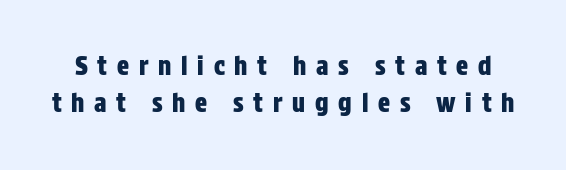
Tall strokes in this sample are plumb rather than angled. The rendering uses a moderate line-height, typical for paragraphs. Just letters on the line, the space beneath them empty. The horizontal fit of the characters is loose and conspicuously gappy.
